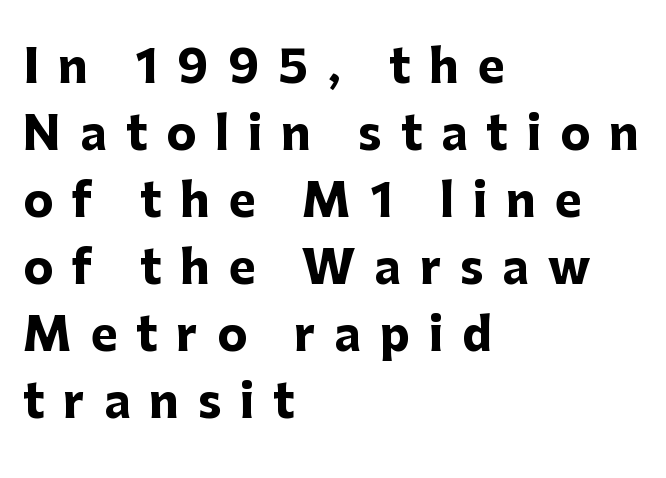
These lines were composed using upright roman letters. The strokes are fattened all the way to bold. This is sans-serif lettering, the kind often seen on screens and signage. In CSS terms this would be text-align: left. Type without underlining.
